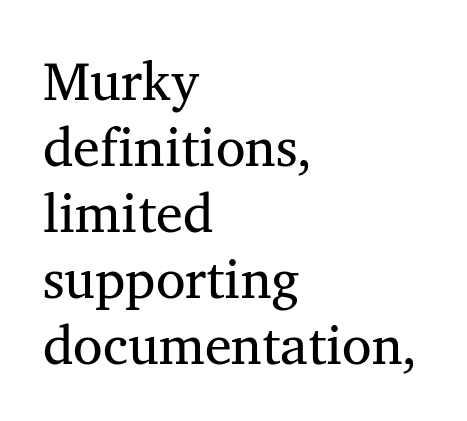
The image shows 54 px regular-weight serif type; set left-aligned, line spacing 1.22x, normal letter spacing, not underlined; medium stroke contrast and a medium x-height.
